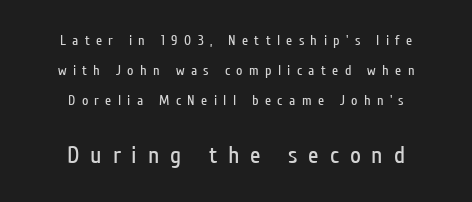
The image shows 24 px text type, upright; set centered, loose line spacing (2.13x), unusually wide letter spacing (+0.45 em), not underlined; the second (bottom) block is 1.71x larger.
